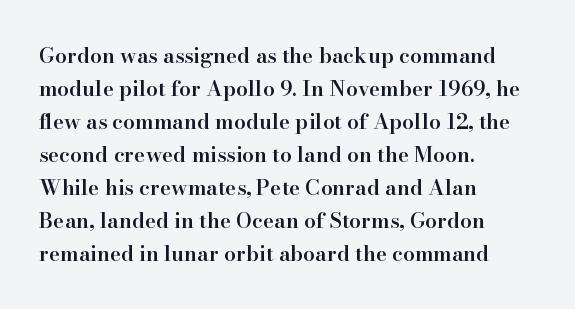
You could call the tracking neutral — neither tight nor loose. Which margin do the lines hug? The left one — the right edge is uneven. Regarding leading, the lines here are spaced in the standard way. Does the weight exceed regular? Yes, but only to semibold. The glyphs are unaccompanied by any horizontal stroke below them.
